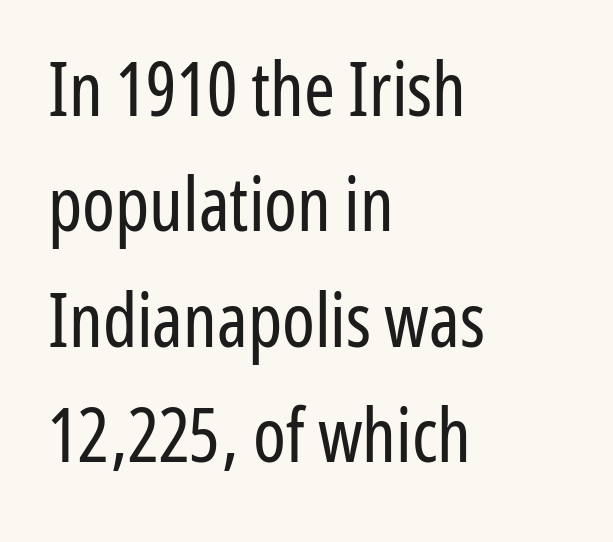
{"serif": "no", "italic": "no", "bold": "no", "weight": "regular", "width": "condensed", "stroke_contrast": "low", "x_height": "medium", "monospaced": "no", "underline": "no", "align": "left", "line_spacing": "normal", "line_spacing_ratio": 1.56, "letter_spacing": "normal", "letter_spacing_em": 0.0, "glyph_px": 74}
